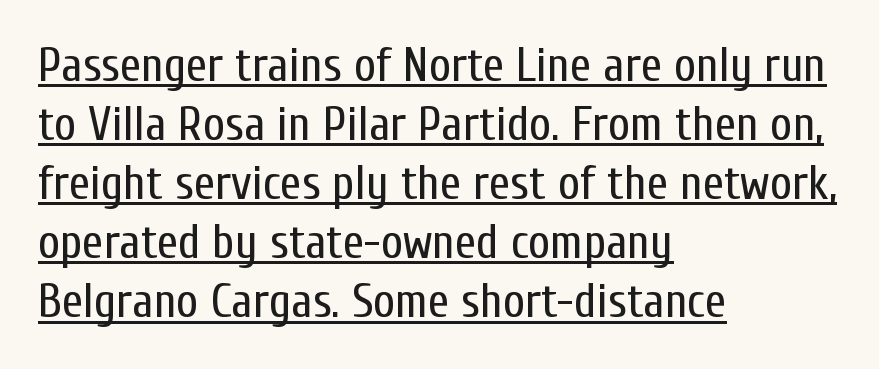
The image shows 48 px regular-weight, condensed sans-serif type, upright; set left-aligned, line spacing 1.23x, normal letter spacing, underlined; low stroke contrast and a medium x-height.
